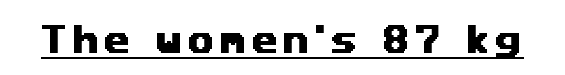
{"serif": "no", "width": "wide", "stroke_contrast": "medium", "x_height": "medium", "monospaced": "no", "underline": "yes", "glyph_px": 31}
